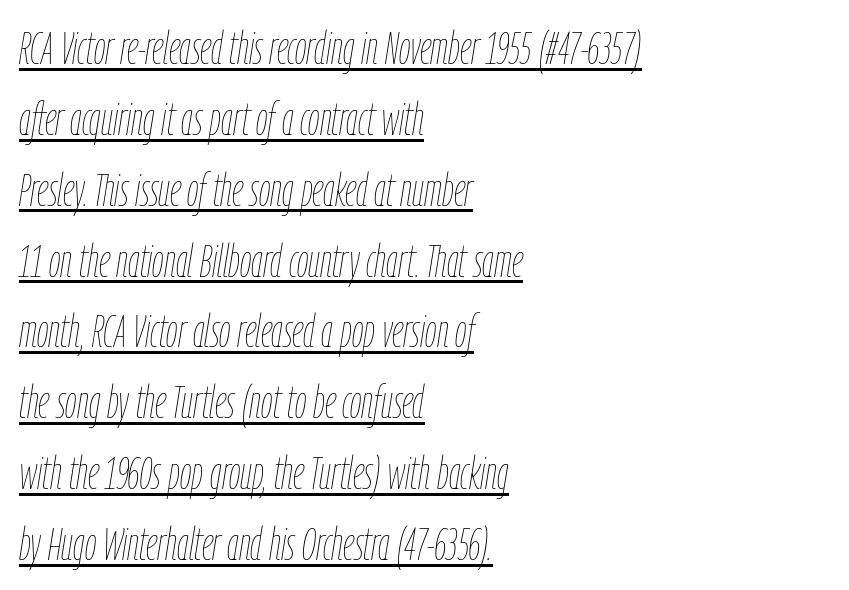
The image shows 46 px thin, condensed type, italic (leaning right); set left-aligned, normal line spacing (1.54x), normal letter spacing, underlined; low stroke contrast and a medium x-height.
